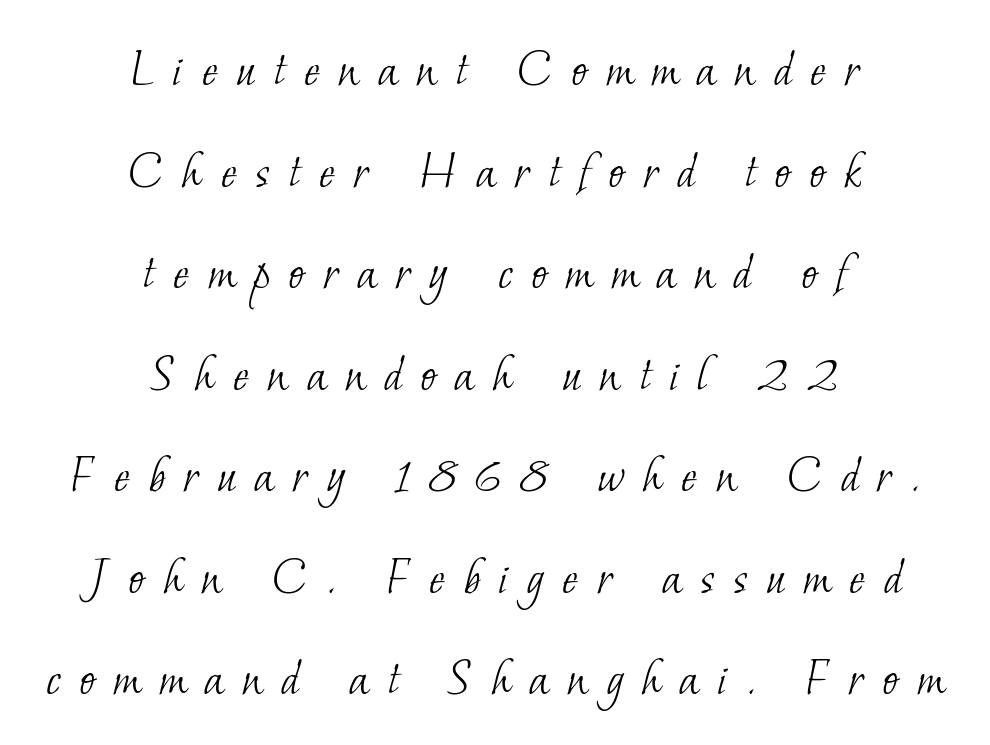
{"serif": "yes", "bold": "no", "weight": "light", "width": "normal", "stroke_contrast": "low", "x_height": "small", "monospaced": "no", "underline": "no", "align": "center", "line_spacing_ratio": 1.88, "letter_spacing": "wide", "letter_spacing_em": 0.34, "glyph_px": 54}
